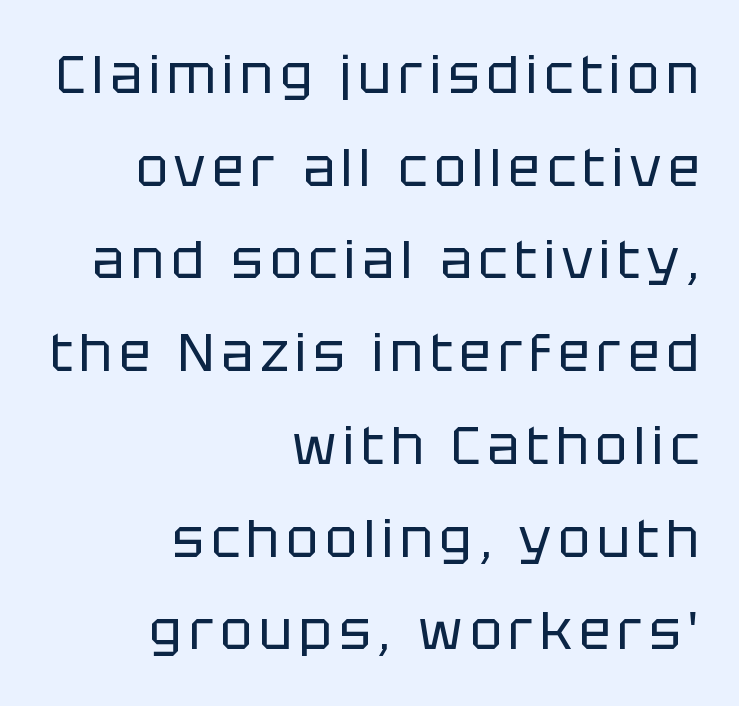
Q: Is the text bold? A: No.
Q: Is the text italic (slanted)? A: No, it is upright.
Q: Is the typeface a serif or a sans-serif typeface? A: Sans-serif.
Q: Is the text underlined? A: No.
Q: How is the paragraph aligned? A: Right-aligned.
Q: Width (condensed, normal, or wide)? A: Normal.
Q: Stroke contrast? A: Low.
Q: x-height? A: Large.
Q: Monospaced? A: No.
